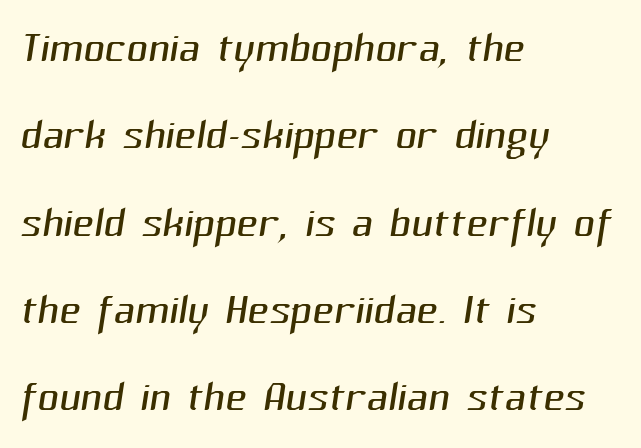
{"serif": "no", "bold": "no", "weight": "light", "width": "normal", "stroke_contrast": "medium", "x_height": "medium", "monospaced": "no", "underline": "no", "align": "left", "line_spacing": "normal", "line_spacing_ratio": 1.48, "letter_spacing": "normal", "letter_spacing_em": 0.0, "glyph_px": 59}
